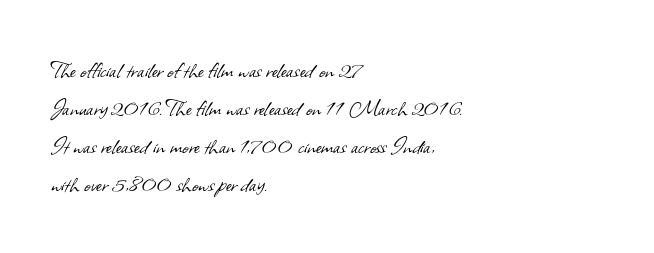
The image shows 27 px text type; set left-aligned, normal line spacing (1.41x), normal letter spacing, not underlined.
